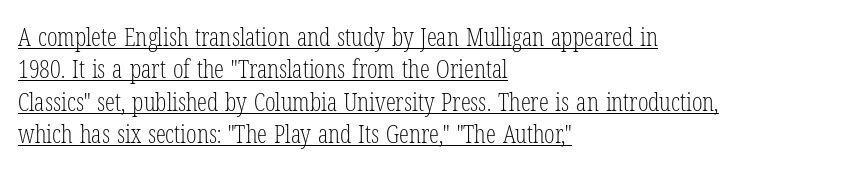
{"italic": "no", "bold": "no", "underline": "yes", "align": "left", "line_spacing": "normal", "line_spacing_ratio": 1.3, "letter_spacing": "normal", "letter_spacing_em": 0.0, "glyph_px": 25}
